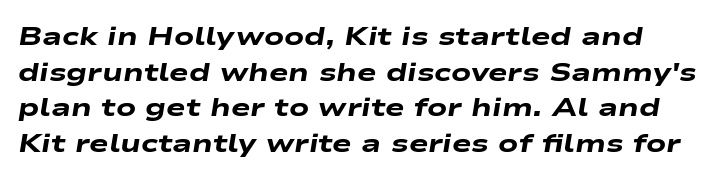
{"italic": "yes", "lean": "right", "slant_degrees": 9, "bold": "yes", "underline": "no", "line_spacing": "normal", "line_spacing_ratio": 1.37, "letter_spacing": "normal", "letter_spacing_em": 0.0, "glyph_px": 26}
